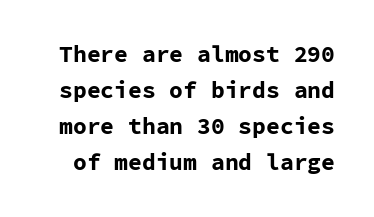
The image shows 23 px bold type, upright; set normal line spacing (1.57x), normal letter spacing, not underlined.
